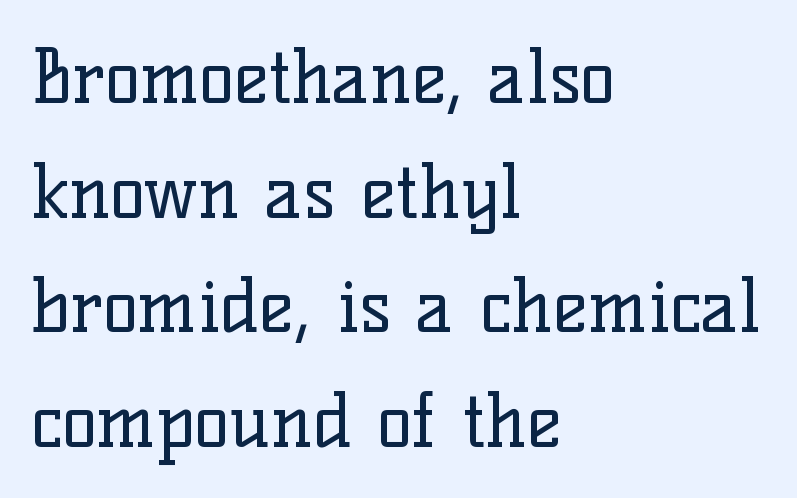
Vertical strokes here are truly vertical. Here the designer chose a conventional face with non-uniform glyph widths. Weight: not bold — regular or lighter. Unlike a clean sans, this face finishes its strokes with serifs. Students, note that the glyphs here touch the page at normal intervals. Type without underlining.
